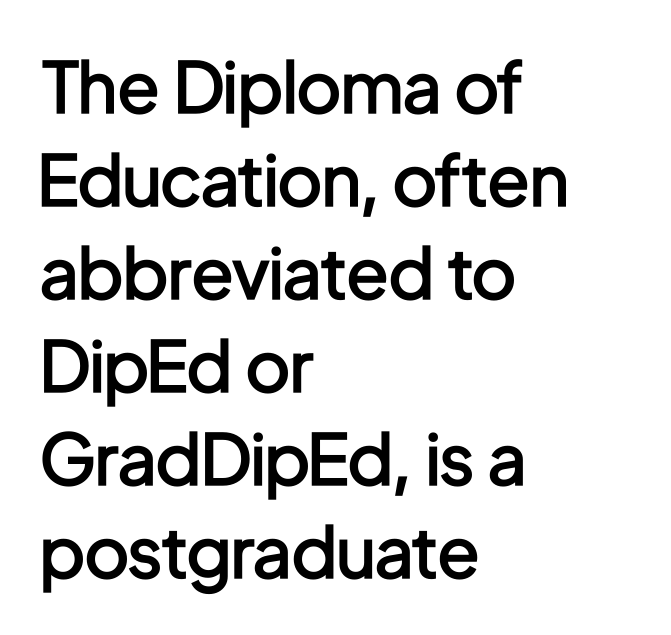
A somewhat darkened texture: the type is semibold rather than bold. Type style note: lacks serifs. Alignment: flush left. It's the straight-up-and-down kind of type.
